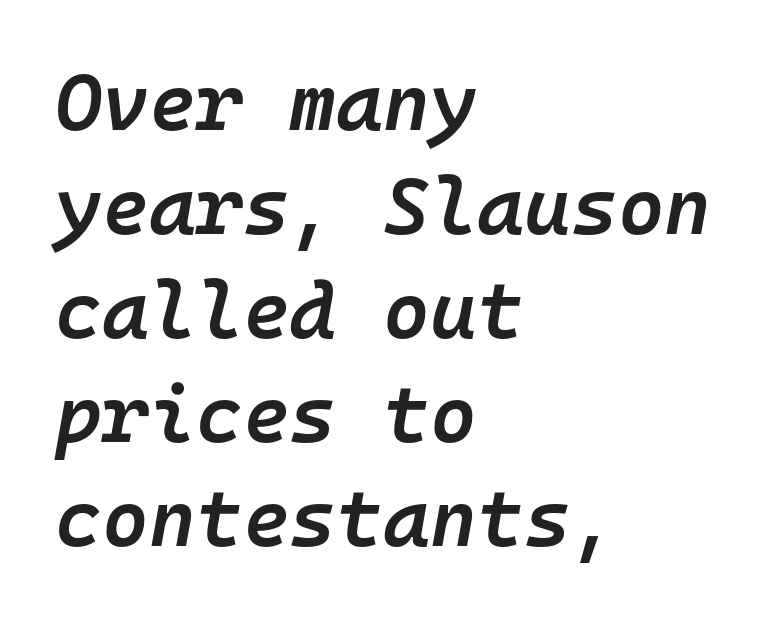
As a designer I'd log this as weight 600, semibold. Rendered with sloped, italic letterforms. Plain, unruled lines of type. Regular leading. Monospaced: the letters line up in strict vertical columns.
